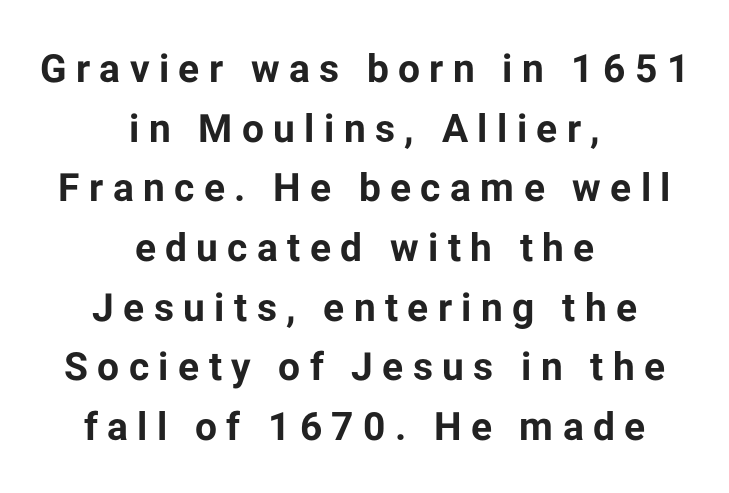
Q: Is the text bold? A: Yes.
Q: Is the text italic (slanted)? A: No, it is upright.
Q: Is the typeface a serif or a sans-serif typeface? A: Sans-serif.
Q: Is the text underlined? A: No.
Q: How is the paragraph aligned? A: Centered.
Q: Is the spacing between letters normal or unusually wide? A: Unusually wide.
Q: Is the spacing between lines tight, normal or loose? A: Normal.
Q: Width (condensed, normal, or wide)? A: Normal.
Q: Stroke contrast? A: Low.
Q: x-height? A: Medium.
Q: Monospaced? A: No.
